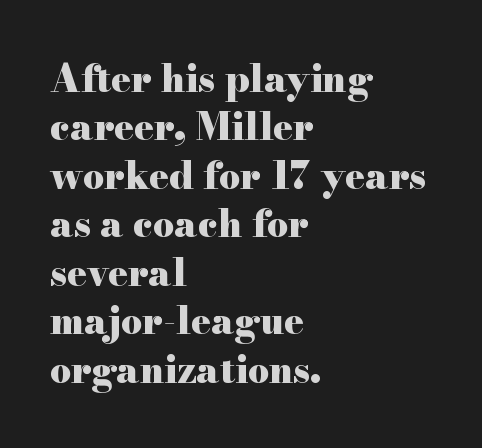
Q: Is the text bold? A: Yes.
Q: Is the text italic (slanted)? A: No, it is upright.
Q: Is the typeface a serif or a sans-serif typeface? A: Serif.
Q: Is the text underlined? A: No.
Q: How is the paragraph aligned? A: Left-aligned.
Q: Is the spacing between letters normal or unusually wide? A: Normal.
Q: Is the spacing between lines tight, normal or loose? A: Normal.
Q: Width (condensed, normal, or wide)? A: Wide.
Q: Stroke contrast? A: High.
Q: x-height? A: Small.
Q: Monospaced? A: No.
